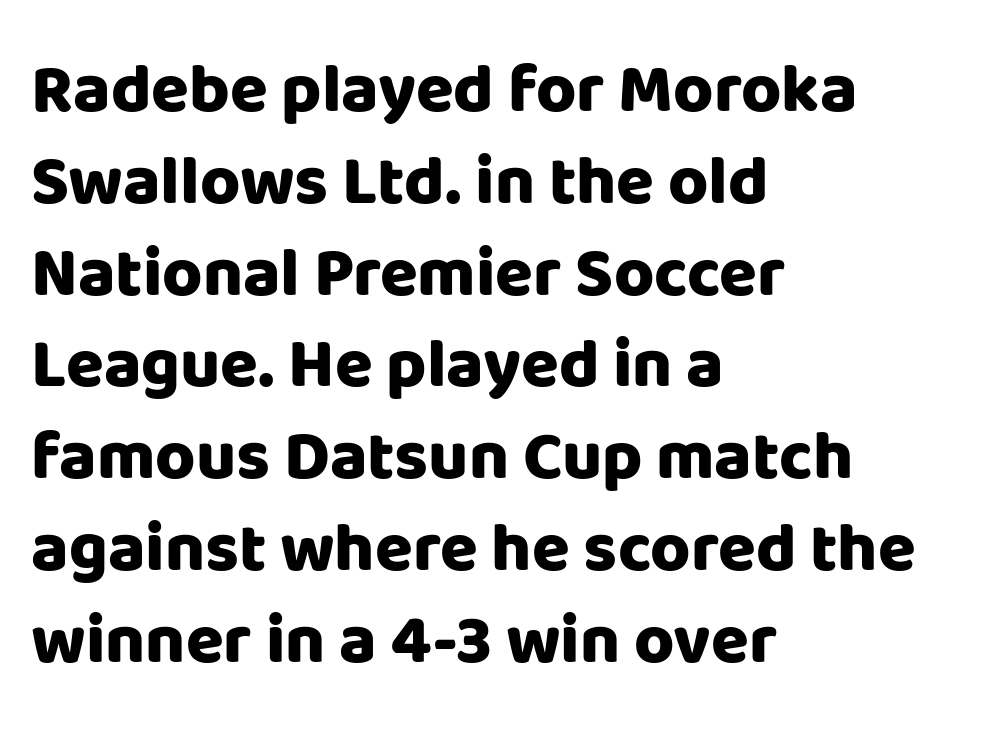
Varying glyph widths throughout — classic text-font behaviour. The area under the type is left untouched. The passage shown has conventional tracking throughout. In terms of weight, the rendering is a true, heavy bold. Observe the absence of serifs on each vertical stroke in this sample. If you drew a line through each stem, it would be perfectly vertical.
